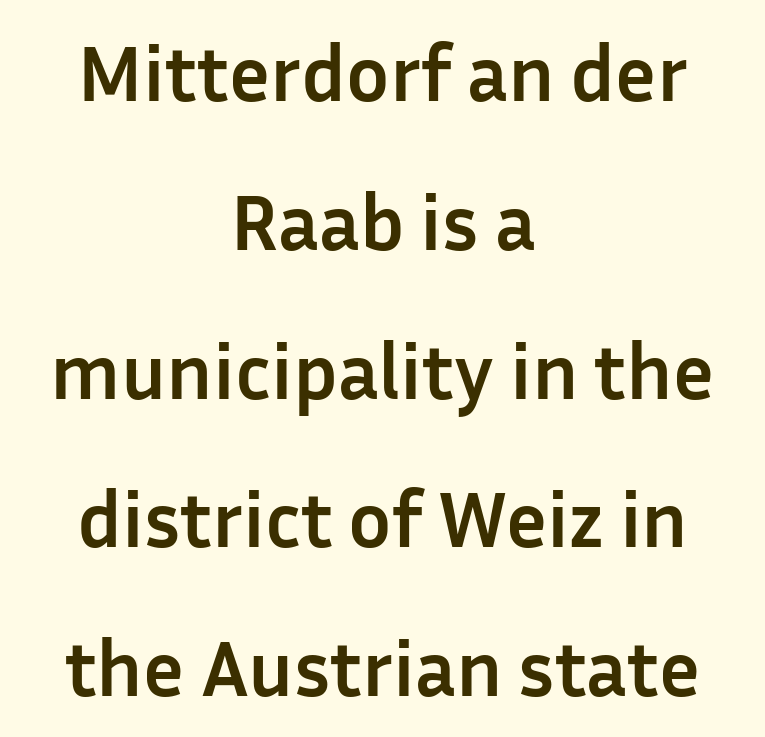
The setting favours the middle, as headings and verse often do. I'd call this a sans setting — the letters go barefoot. These lines carry a lot of weight — the face is fully bold. Looks like regular typesetting: each glyph gets only the width it needs. Descender tails drop into unmarked territory. The tracking reads as untouched default to a designer's eye.
